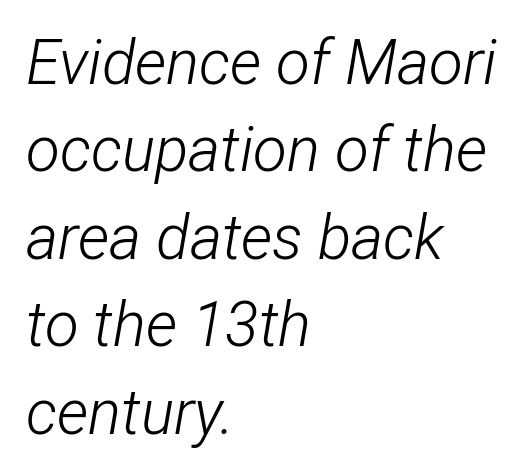
The image shows 62 px light, condensed type, italic (leaning right); set left-aligned, normal line spacing (1.41x), normal letter spacing, not underlined; low stroke contrast and a medium x-height.
